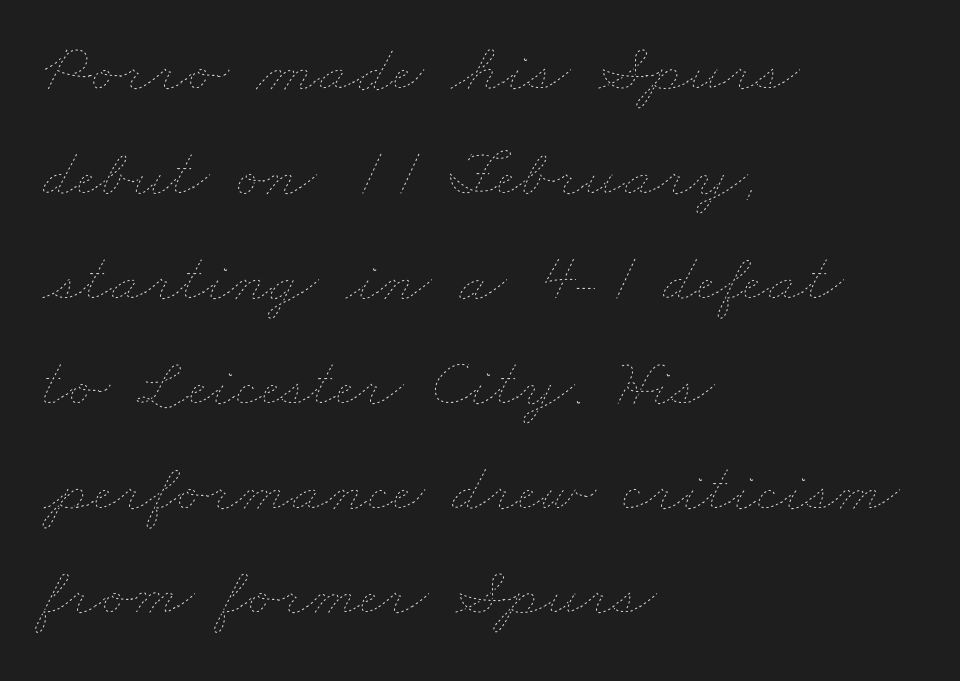
The image shows 69 px thin, wide type; set left-aligned, normal line spacing (1.52x), normal letter spacing, not underlined; low stroke contrast and a small x-height.
